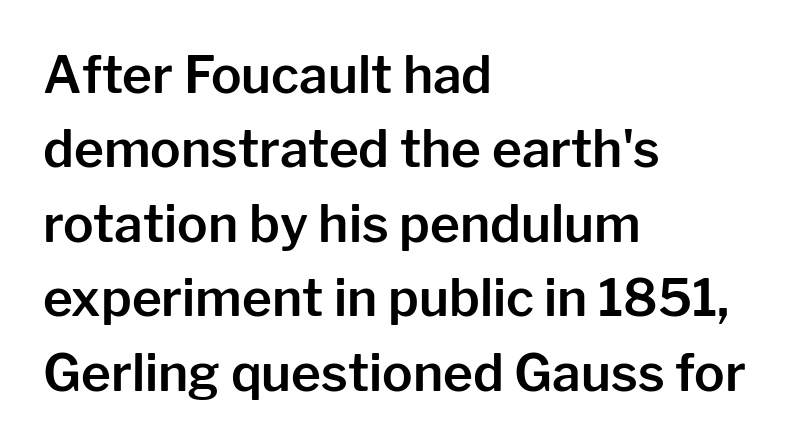
The image shows 51 px sans-serif type, upright; set left-aligned, normal line spacing (1.46x), normal letter spacing, not underlined; low stroke contrast and a medium x-height.
